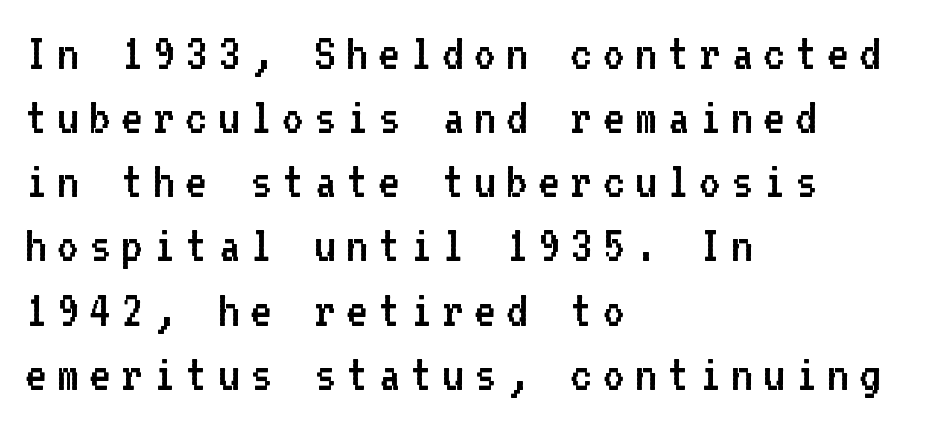
I'd call this a sans setting — the letters go barefoot. A roman cut, with each character standing at attention. Where is the straight margin? On the left. Think of a typewriter: that constant character pitch is what you see here. Unbolded letterforms with no extra heft. The space directly below the letters is spotless.
